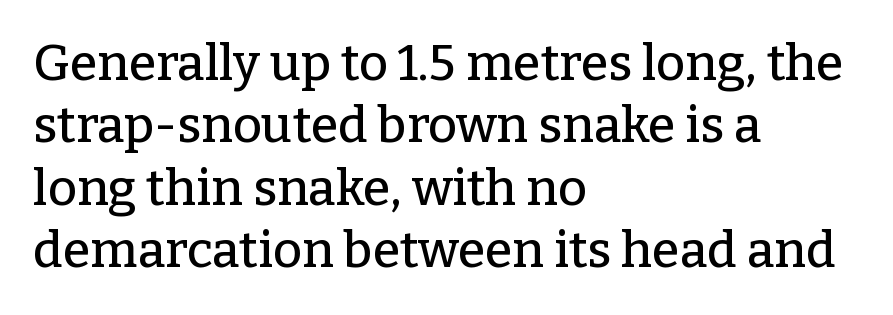
{"serif": "yes", "italic": "no", "width": "normal", "stroke_contrast": "low", "x_height": "medium", "monospaced": "no", "underline": "no", "align": "left", "line_spacing": "normal", "line_spacing_ratio": 1.25, "letter_spacing": "normal", "letter_spacing_em": 0.0, "glyph_px": 50}
